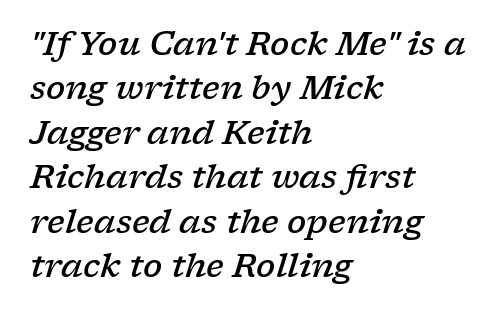
{"serif": "yes", "italic": "yes", "lean": "right", "slant_degrees": 17, "bold": "semi", "weight": "semibold", "width": "wide", "stroke_contrast": "low", "x_height": "medium", "monospaced": "no", "underline": "no", "align": "left", "line_spacing": "normal", "line_spacing_ratio": 1.39, "letter_spacing": "normal", "letter_spacing_em": 0.0, "glyph_px": 32}
